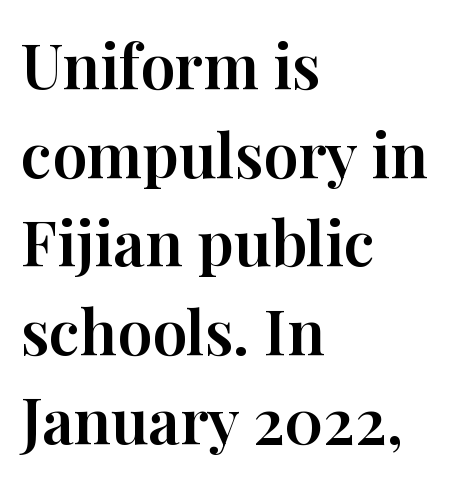
Check where the strokes stop: tiny serifs finish them off. Each letter keeps its own natural width here, so spacing adapts to shape. Does the copy run flush right? No — it runs flush left. Quick note: underline off. Between one letter and the next there's only the usual sliver of space.
